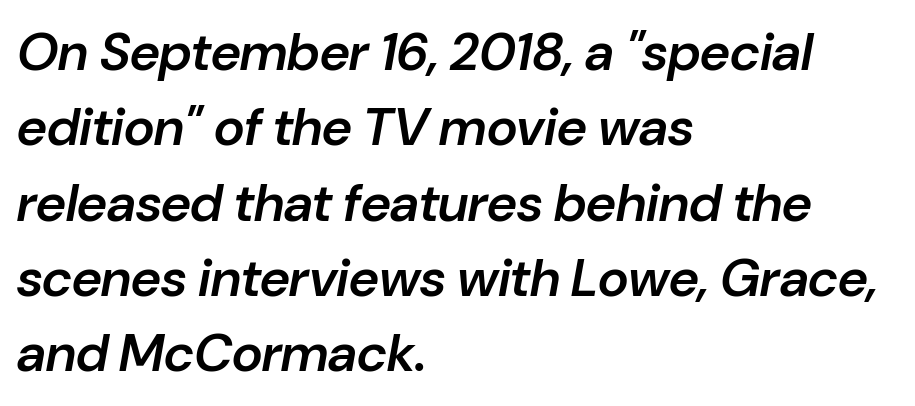
Q: Is the text bold? A: Semi-bold.
Q: Is the text italic (slanted)? A: Yes, it leans right by about 10 degrees.
Q: Is the text underlined? A: No.
Q: How is the paragraph aligned? A: Left-aligned.
Q: Is the spacing between letters normal or unusually wide? A: Normal.
Q: Is the spacing between lines tight, normal or loose? A: Normal.
Q: Width (condensed, normal, or wide)? A: Normal.
Q: Stroke contrast? A: Low.
Q: x-height? A: Medium.
Q: Monospaced? A: No.
